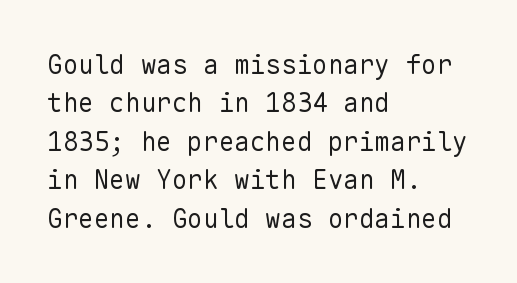
Leftover space on each line is placed entirely after the last word. The font sits on the lighter half of the weight spectrum, regular included. Here the glyphs are tracked normally, forming tight word shapes. Evenly set lines give the paragraph a standard silhouette. The area under the type is left untouched. The letters stand upright; this is a roman face.
